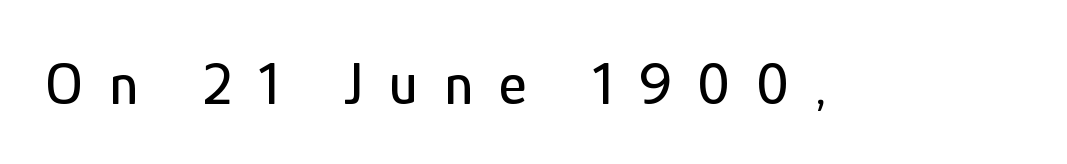
{"serif": "no", "italic": "no", "width": "condensed", "stroke_contrast": "low", "x_height": "medium", "monospaced": "no", "underline": "no", "letter_spacing": "wide", "letter_spacing_em": 0.43, "glyph_px": 60}
